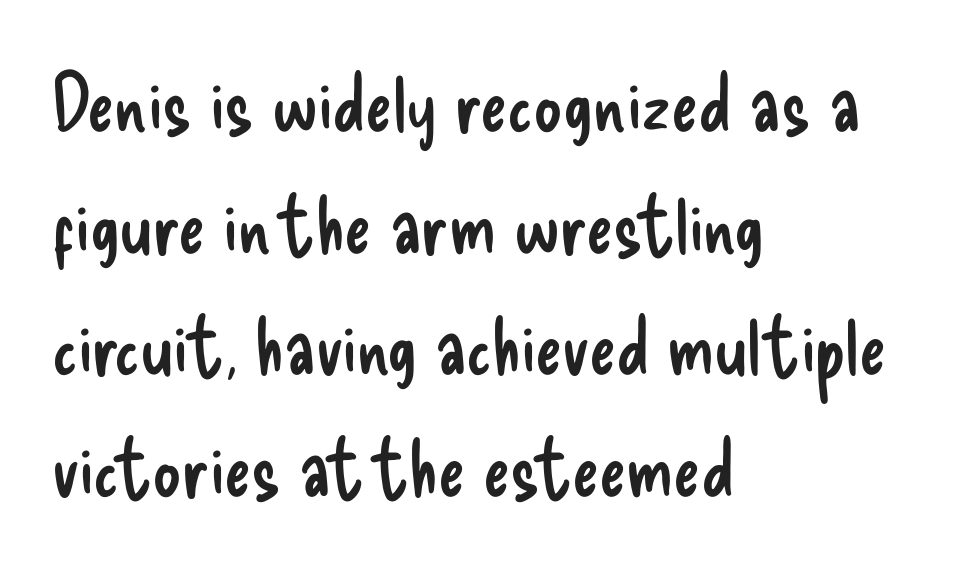
{"serif": "no", "italic": "no", "bold": "no", "weight": "regular", "width": "condensed", "stroke_contrast": "low", "x_height": "small", "monospaced": "no", "underline": "no", "align": "left", "line_spacing": "normal", "line_spacing_ratio": 1.52, "letter_spacing": "normal", "letter_spacing_em": 0.0, "glyph_px": 80}
